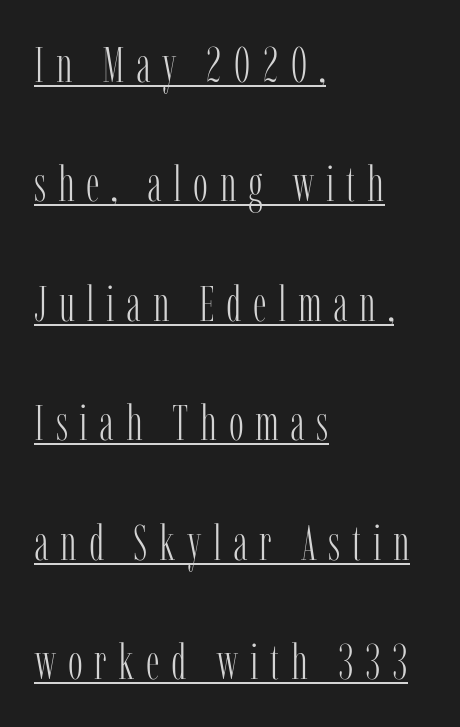
The image shows 50 px light, condensed serif type, upright; set left-aligned, loose line spacing (2.39x), unusually wide letter spacing (+0.23 em), underlined; low stroke contrast and a medium x-height.
